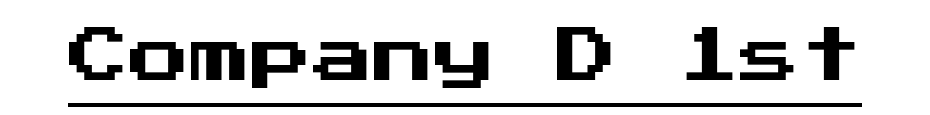
Q: Is the text italic (slanted)? A: No, it is upright.
Q: Is the typeface a serif or a sans-serif typeface? A: Sans-serif.
Q: Is the text underlined? A: Yes.
Q: Is the spacing between letters normal or unusually wide? A: Normal.
Q: Width (condensed, normal, or wide)? A: Normal.
Q: Stroke contrast? A: Medium.
Q: x-height? A: Medium.
